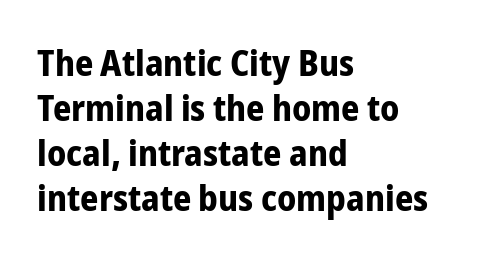
The letters sit at their default tracking, neither squeezed nor spread. Spacing verdict: proportional, widths tailored to each character. The compositor pushed each line to the left boundary. The block of text has a typical density, with ordinary space between rows. The strip under each line holds only bare page.
